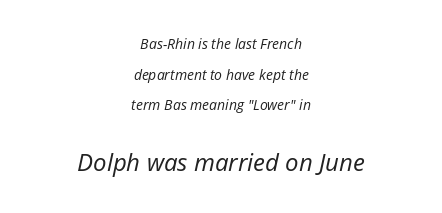
The image shows 24 px text type, italic (leaning right); set centered, loose line spacing (2.18x), normal letter spacing, not underlined; the second (bottom) block is 1.71x larger.
